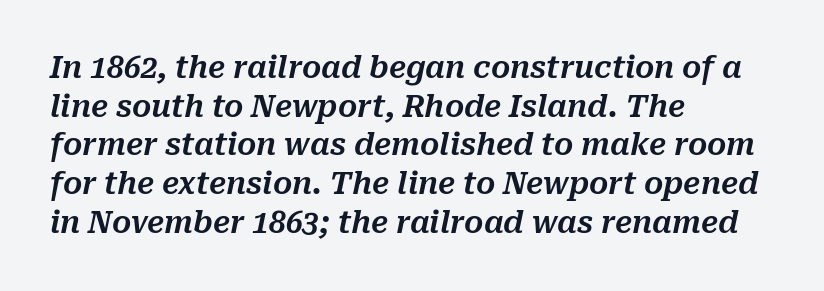
The image shows 30 px text type, italic (leaning right); set left-aligned, normal line spacing (1.29x), normal letter spacing, not underlined; medium stroke contrast and a medium x-height.
